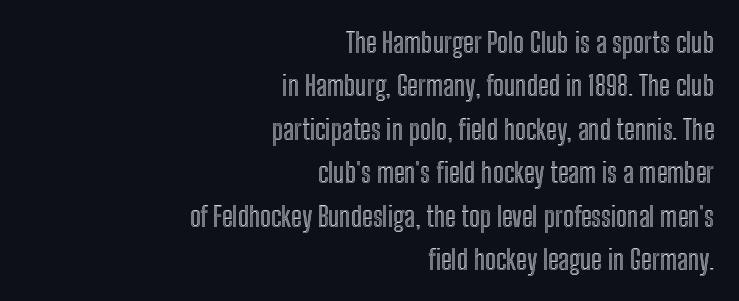
The image shows 28 px condensed type, upright; set right-aligned, normal line spacing (1.55x), normal letter spacing, not underlined; a medium x-height.
